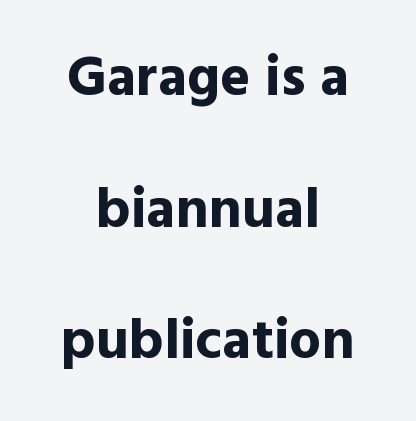
{"serif": "no", "italic": "no", "bold": "yes", "weight": "bold", "width": "normal", "x_height": "medium", "monospaced": "no", "underline": "no", "align": "center", "line_spacing": "loose", "line_spacing_ratio": 2.31, "letter_spacing": "normal", "letter_spacing_em": 0.0, "glyph_px": 57}
